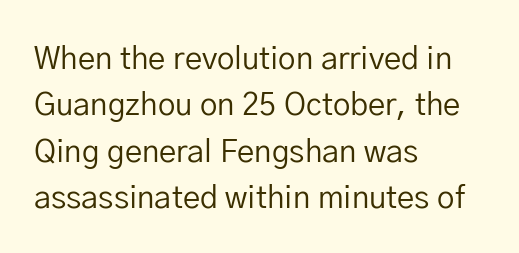
The image shows 31 px regular-weight sans-serif type, upright; set left-aligned, normal line spacing (1.5x), normal letter spacing, not underlined; low stroke contrast and a medium x-height.
